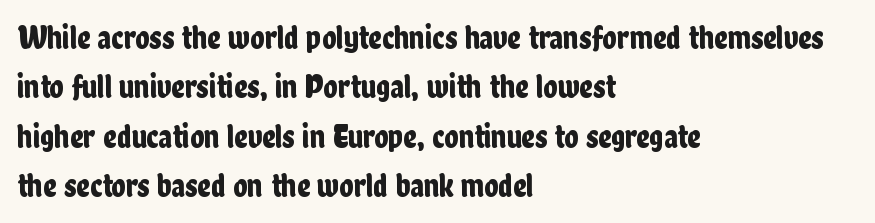
The line-height multiplier appears to be the usual default. Does extra space separate the letters? No, they use regular spacing. A sans-serif font was chosen for this passage. Nobody drew a line under any word here. Horizontally, the lines are justified to the leading edge only.
